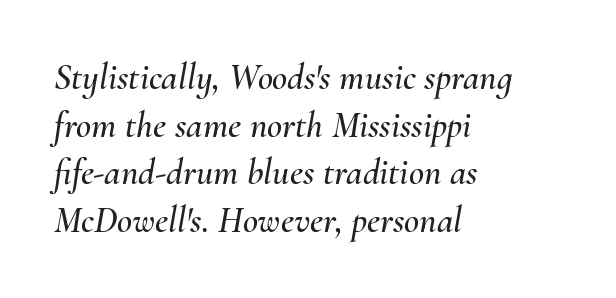
Tall strokes in this sample are angled rather than plumb. You could not count columns in this text — the font is proportionally spaced. Each new line begins a customary step beneath the previous one. The text block is weighted toward the left margin, trailing off unevenly rightward. Observe the ordinary spacing: letters are neighbours, not strangers.
